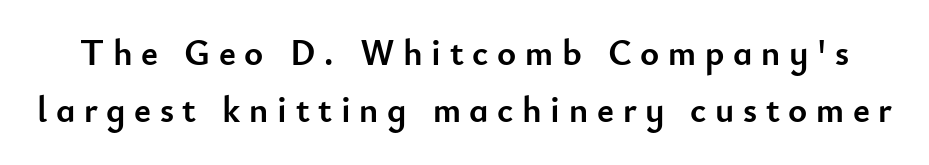
The image shows 36 px semibold sans-serif type, upright; set normal line spacing (1.58x), unusually wide letter spacing (+0.24 em), not underlined; low stroke contrast and a small x-height.
